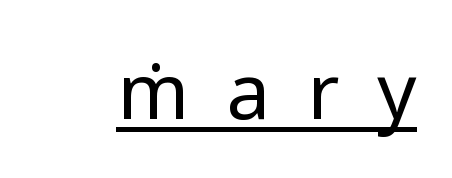
The image shows 77 px regular-weight sans-serif type, upright; set unusually wide letter spacing (+0.49 em), underlined; low stroke contrast and a medium x-height.
